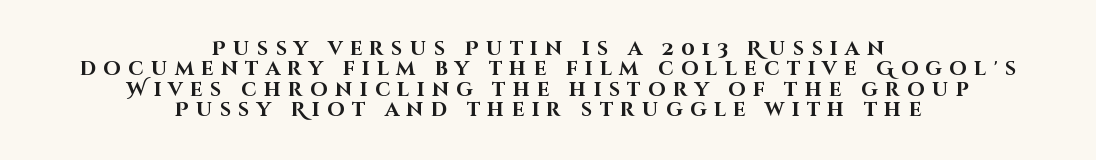
How are the letters spaced? Widely, with obvious added tracking. Every letter is thick-stroked: bold, no question. If you measured baseline to baseline, you'd find a short distance. The foot of each line stays bare and open. Caption: multi-line text, centered on the measure.
